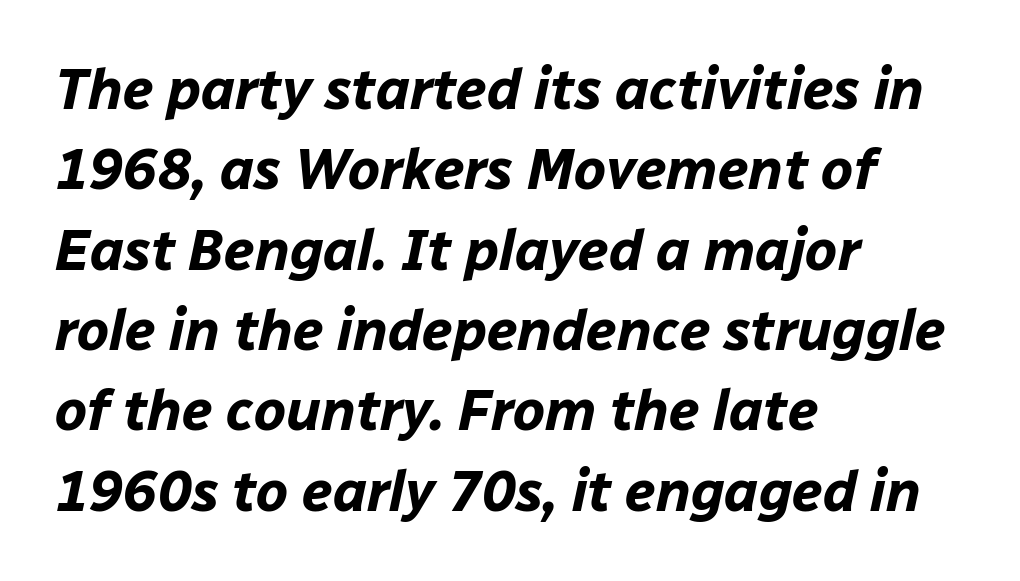
The image shows 57 px bold type, italic (leaning right); set left-aligned, normal line spacing (1.41x), normal letter spacing, not underlined; low stroke contrast and a medium x-height.
